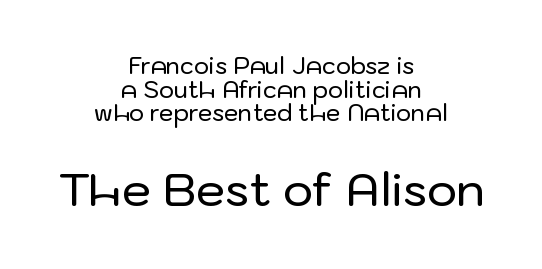
The image shows 46 px sans-serif type, upright; set centered, tight line spacing (1.03x), normal letter spacing, not underlined; the second (bottom) block is 2.0x larger; low stroke contrast and a medium x-height.
